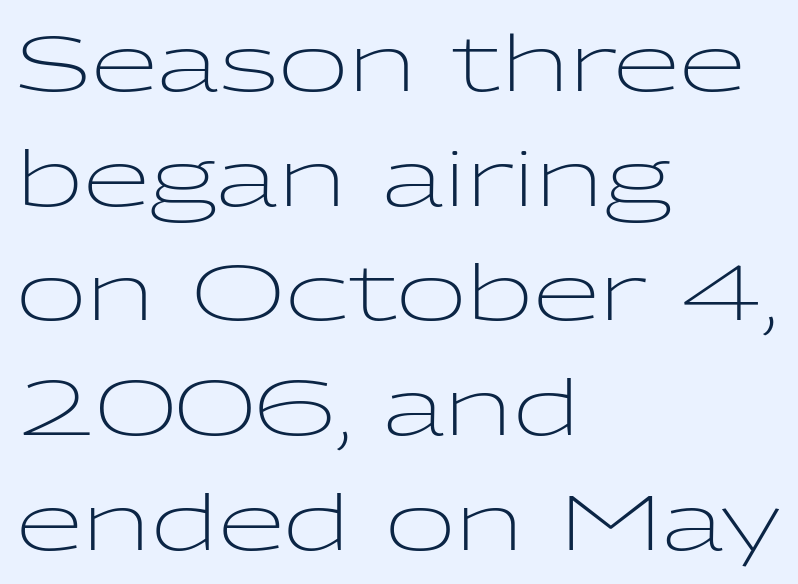
The image shows 77 px light, wide sans-serif type, upright; set left-aligned, normal line spacing (1.49x), normal letter spacing, not underlined; low stroke contrast and a medium x-height.
